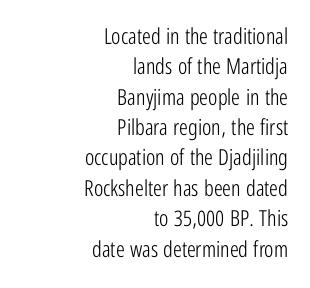
The image shows 22 px text type, upright; set right-aligned, normal line spacing (1.38x), normal letter spacing, not underlined.
